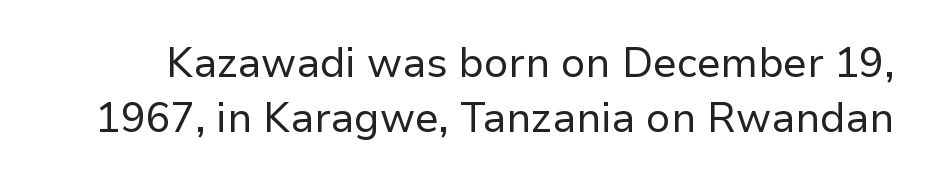
{"serif": "no", "italic": "no", "bold": "no", "weight": "regular", "width": "normal", "stroke_contrast": "low", "x_height": "medium", "monospaced": "no", "underline": "no", "line_spacing": "normal", "line_spacing_ratio": 1.35, "letter_spacing": "normal", "letter_spacing_em": 0.0, "glyph_px": 41}
